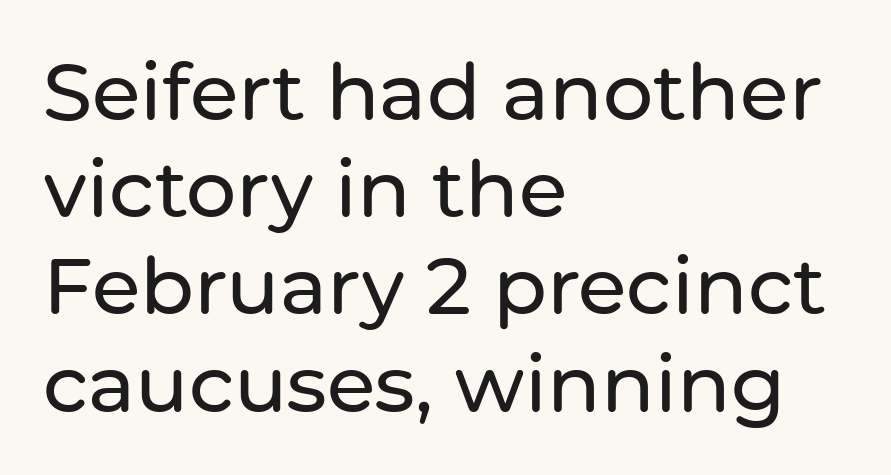
{"serif": "no", "italic": "no", "width": "normal", "stroke_contrast": "low", "x_height": "medium", "monospaced": "no", "underline": "no", "align": "left", "line_spacing_ratio": 1.23, "letter_spacing": "normal", "letter_spacing_em": 0.0, "glyph_px": 79}
